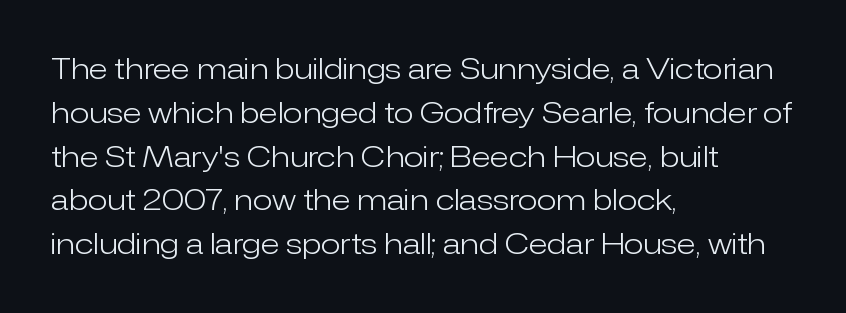
Q: Is the text bold? A: No.
Q: Is the text italic (slanted)? A: No, it is upright.
Q: Is the typeface a serif or a sans-serif typeface? A: Sans-serif.
Q: Is the text underlined? A: No.
Q: How is the paragraph aligned? A: Left-aligned.
Q: Is the spacing between letters normal or unusually wide? A: Normal.
Q: Is the spacing between lines tight, normal or loose? A: Normal.
Q: Width (condensed, normal, or wide)? A: Normal.
Q: Stroke contrast? A: Low.
Q: x-height? A: Medium.
Q: Monospaced? A: No.
